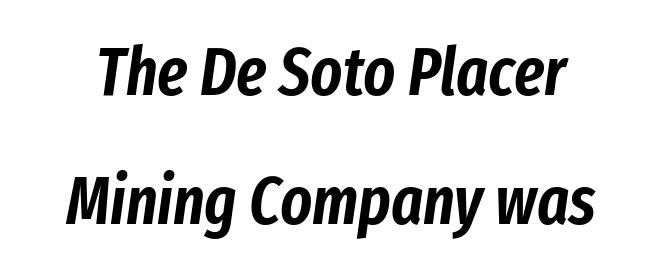
{"italic": "yes", "lean": "right", "slant_degrees": 8, "width": "condensed", "stroke_contrast": "low", "x_height": "medium", "monospaced": "no", "underline": "no", "line_spacing": "loose", "line_spacing_ratio": 1.93, "letter_spacing": "normal", "letter_spacing_em": 0.0, "glyph_px": 67}
